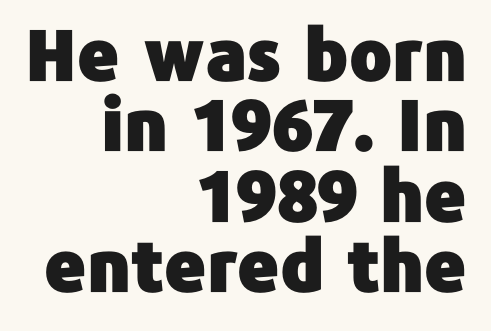
{"serif": "no", "italic": "no", "width": "normal", "stroke_contrast": "low", "x_height": "medium", "monospaced": "no", "underline": "no", "align": "right", "line_spacing": "tight", "line_spacing_ratio": 0.99, "letter_spacing": "normal", "letter_spacing_em": 0.0, "glyph_px": 71}
